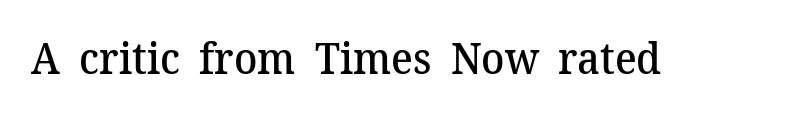
Q: Is the text bold? A: Semi-bold.
Q: Is the text italic (slanted)? A: No, it is upright.
Q: Is the typeface a serif or a sans-serif typeface? A: Serif.
Q: Is the text underlined? A: No.
Q: Is the spacing between letters normal or unusually wide? A: Normal.
Q: Width (condensed, normal, or wide)? A: Normal.
Q: Stroke contrast? A: Medium.
Q: x-height? A: Medium.
Q: Monospaced? A: No.
